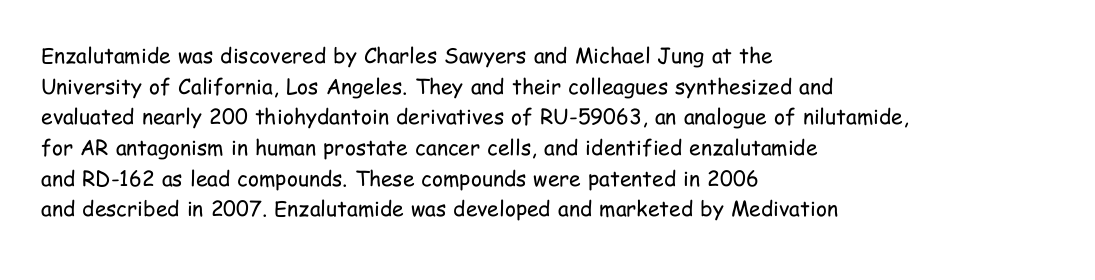
{"italic": "no", "bold": "no", "underline": "no", "align": "left", "line_spacing": "normal", "line_spacing_ratio": 1.46, "letter_spacing": "normal", "letter_spacing_em": 0.0, "glyph_px": 21}
